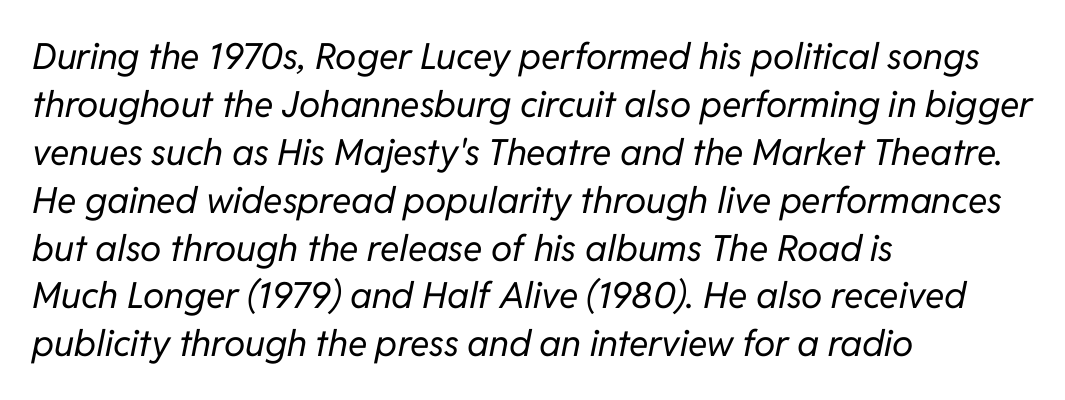
The image shows 36 px regular-weight type, italic (leaning right); set left-aligned, normal line spacing (1.33x), normal letter spacing, not underlined; low stroke contrast and a medium x-height.
